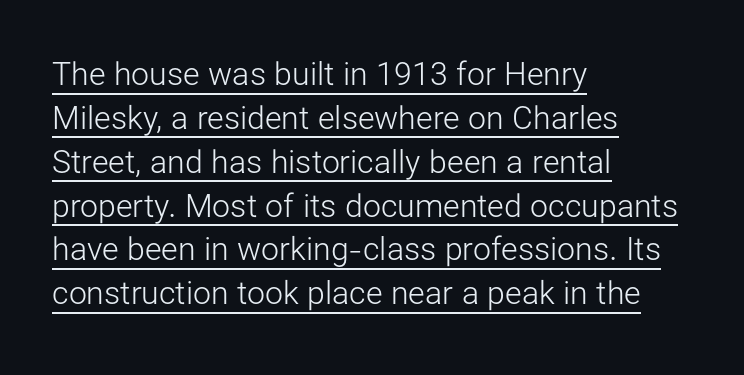
The image shows 32 px light sans-serif type, upright; set left-aligned, normal line spacing (1.37x), normal letter spacing, underlined; low stroke contrast and a medium x-height.
